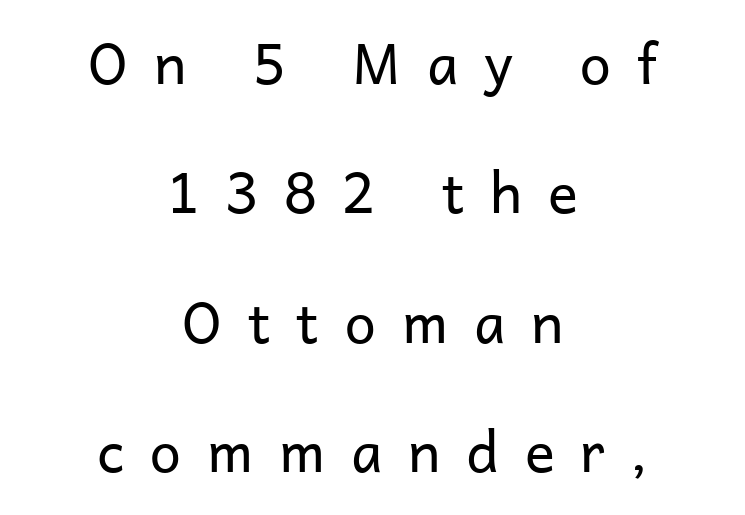
The image shows 56 px regular-weight sans-serif type, upright; set centered, loose line spacing (2.31x), unusually wide letter spacing (+0.46 em), not underlined; low stroke contrast and a medium x-height.
